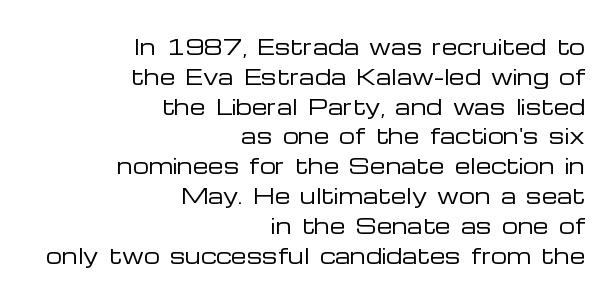
Q: Is the text bold? A: No.
Q: Is the text italic (slanted)? A: No, it is upright.
Q: Is the text underlined? A: No.
Q: How is the paragraph aligned? A: Right-aligned.
Q: Is the spacing between letters normal or unusually wide? A: Normal.
Q: Is the spacing between lines tight, normal or loose? A: Normal.
